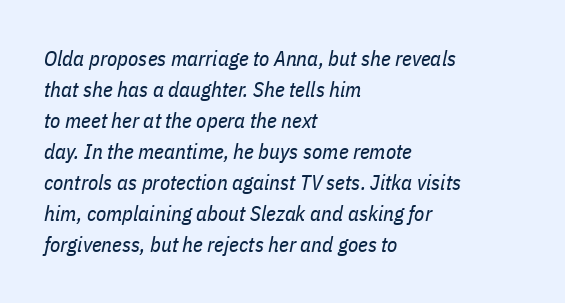
Descenders are the only things crossing below the line. The lines sit at an ordinary, default distance from one another. The letterforms sit shoulder to shoulder at normal distance. Rendered with sloped, italic letterforms.
